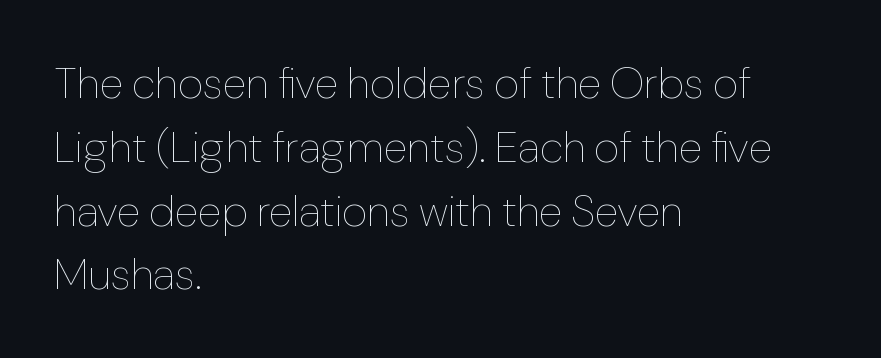
The image shows 44 px thin type, upright; set left-aligned, normal line spacing (1.45x), normal letter spacing, not underlined; low stroke contrast and a medium x-height.
